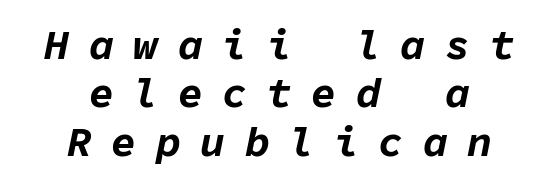
Look at the tracking — it's clearly loosened, letters drifting apart. Bare-footed words on every line. Layout note: lines centered. Reading down the column, the eye jumps only a short way to each next line. The font's italic variant was chosen for this text.
